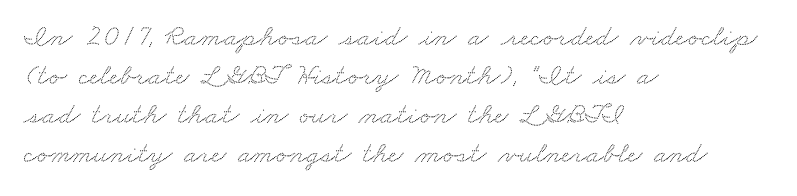
Q: Is the typeface a serif or a sans-serif typeface? A: Serif.
Q: Is the text underlined? A: No.
Q: How is the paragraph aligned? A: Left-aligned.
Q: Is the spacing between letters normal or unusually wide? A: Normal.
Q: Is the spacing between lines tight, normal or loose? A: Normal.
Q: Width (condensed, normal, or wide)? A: Wide.
Q: Stroke contrast? A: Medium.
Q: x-height? A: Small.
Q: Monospaced? A: No.
